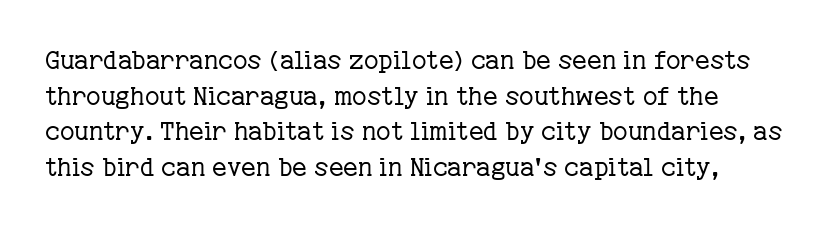
Q: Is the text bold? A: No.
Q: Is the text italic (slanted)? A: No, it is upright.
Q: Is the text underlined? A: No.
Q: Is the spacing between letters normal or unusually wide? A: Normal.
Q: Is the spacing between lines tight, normal or loose? A: Normal.
